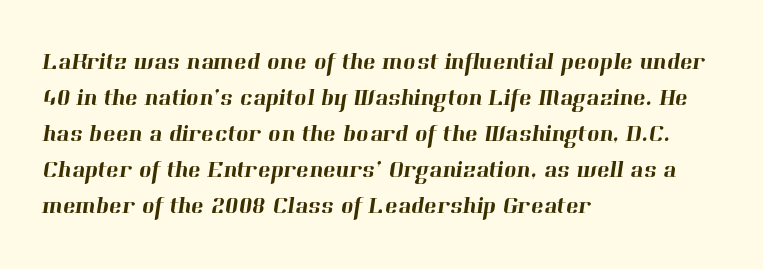
Q: Is the text underlined? A: No.
Q: How is the paragraph aligned? A: Left-aligned.
Q: Is the spacing between letters normal or unusually wide? A: Normal.
Q: Is the spacing between lines tight, normal or loose? A: Normal.
